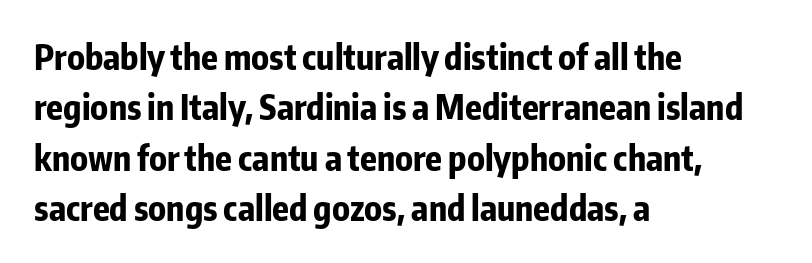
The tracking reads as untouched default to a designer's eye. If you drew a line through each stem, it would be perfectly vertical. Rule under the text: the space is simply empty. The lines in this sample share a left origin and differ only in where they stop. Does the type have serifs? No, each stem ends abruptly. The rendering uses natural spacing where letterforms have individual widths.
